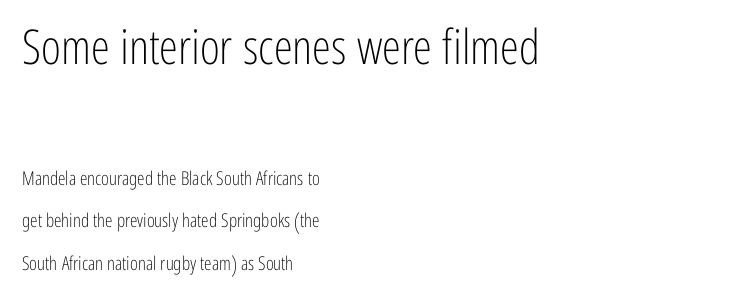
The image shows 48 px light, condensed sans-serif type, upright; set left-aligned, loose line spacing (2.24x), normal letter spacing, not underlined; the first (top) block is 2.53x larger; low stroke contrast and a medium x-height.
